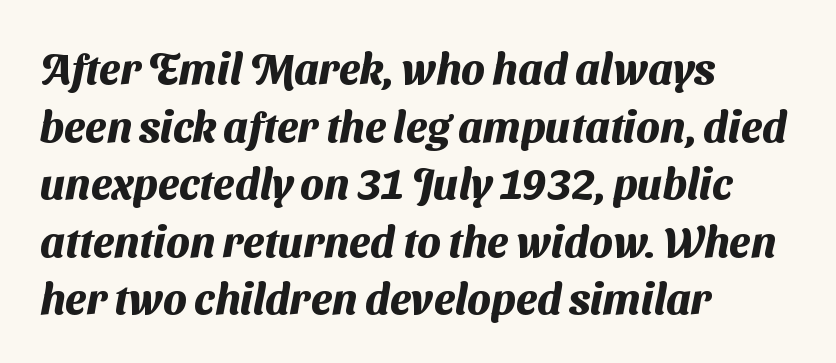
{"serif": "no", "bold": "yes", "weight": "heavy", "width": "normal", "stroke_contrast": "medium", "x_height": "medium", "monospaced": "no", "underline": "no", "align": "left", "line_spacing": "normal", "line_spacing_ratio": 1.34, "letter_spacing": "normal", "letter_spacing_em": 0.0, "glyph_px": 43}
